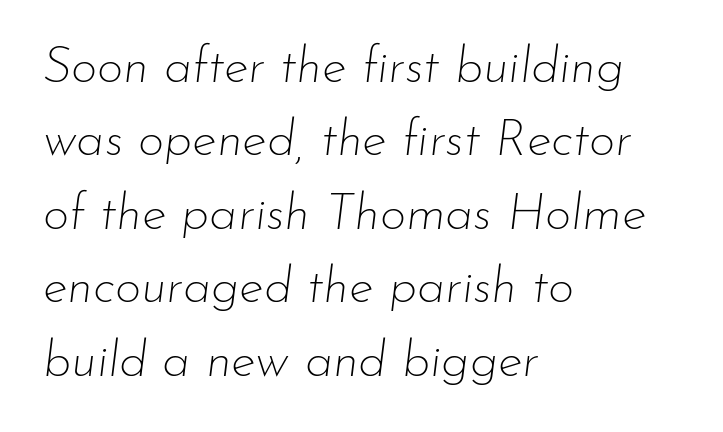
The image shows 51 px thin type, italic (leaning right); set left-aligned, normal line spacing (1.44x), normal letter spacing, not underlined; low stroke contrast and a small x-height.
